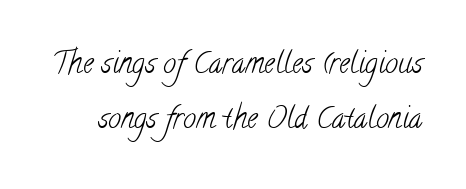
{"serif": "yes", "bold": "no", "weight": "light", "width": "condensed", "stroke_contrast": "low", "x_height": "small", "monospaced": "no", "underline": "no", "line_spacing_ratio": 1.88, "letter_spacing": "normal", "letter_spacing_em": 0.0, "glyph_px": 29}
